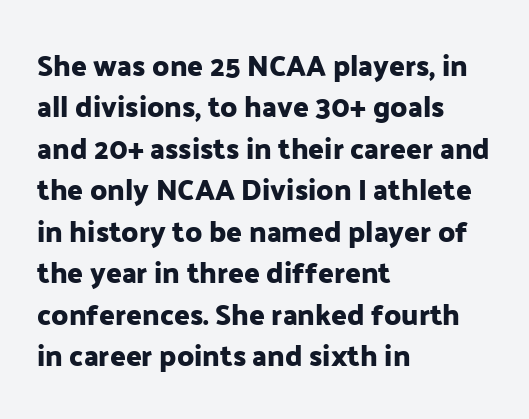
A student would call this left alignment; a typographer would say flush left, rag right. Are there feet on the stems? There aren't — it's a sans. This sample uses plain, unmodified letter spacing. Notice how descenders clear the ascenders below comfortably — that's standard leading. Spacing verdict: proportional, widths tailored to each character.
